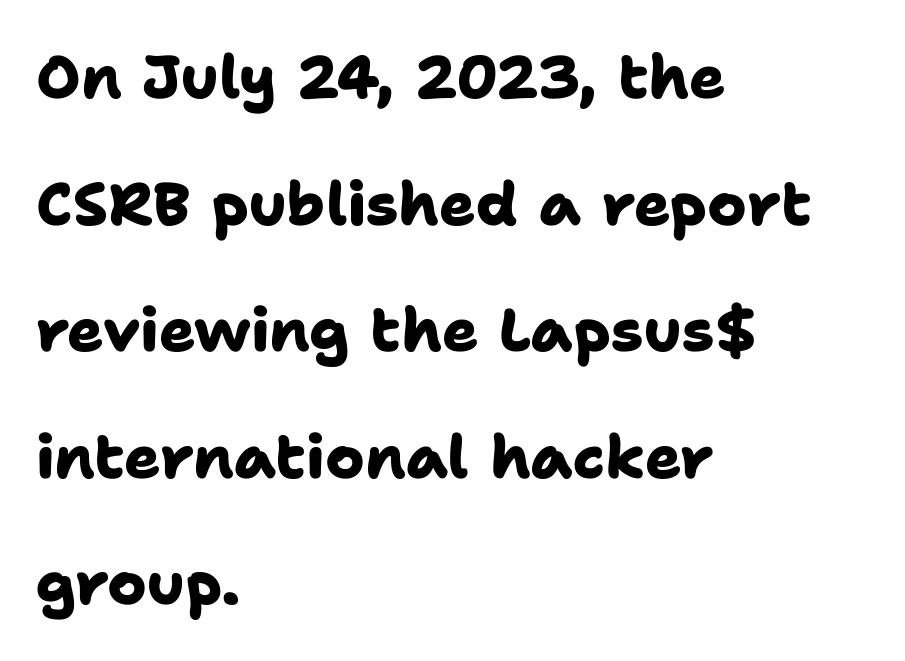
{"serif": "no", "bold": "yes", "weight": "heavy", "width": "normal", "stroke_contrast": "low", "x_height": "medium", "monospaced": "no", "underline": "no", "align": "left", "line_spacing": "loose", "line_spacing_ratio": 2.11, "letter_spacing": "normal", "letter_spacing_em": 0.0, "glyph_px": 60}
